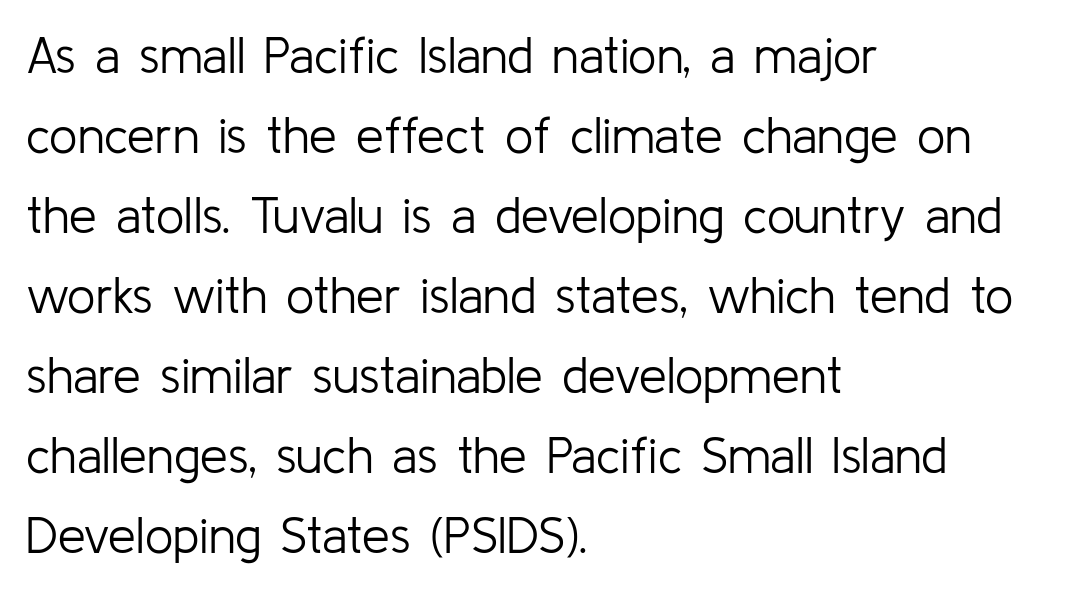
The image shows 50 px light sans-serif type, upright; set left-aligned, normal line spacing (1.6x), normal letter spacing, not underlined; low stroke contrast and a medium x-height.
